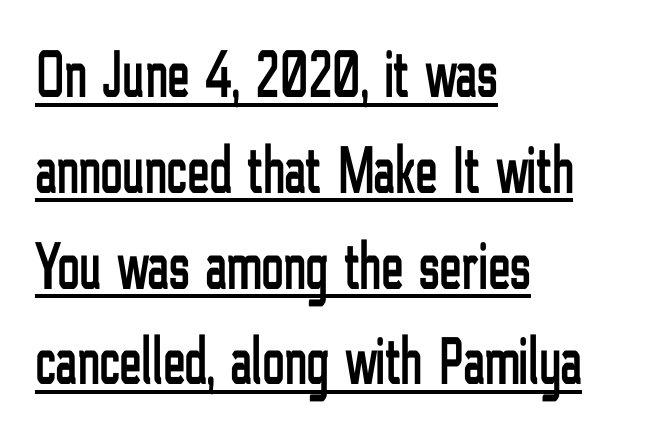
The image shows 67 px condensed sans-serif type, upright; set left-aligned, normal line spacing (1.43x), normal letter spacing, underlined; low stroke contrast and a medium x-height.
